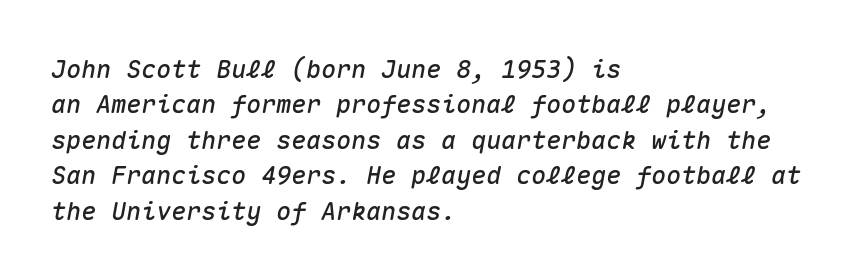
Q: Is the text italic (slanted)? A: Yes, it leans right by about 10 degrees.
Q: Is the text underlined? A: No.
Q: How is the paragraph aligned? A: Left-aligned.
Q: Is the spacing between letters normal or unusually wide? A: Normal.
Q: Is the spacing between lines tight, normal or loose? A: Normal.
